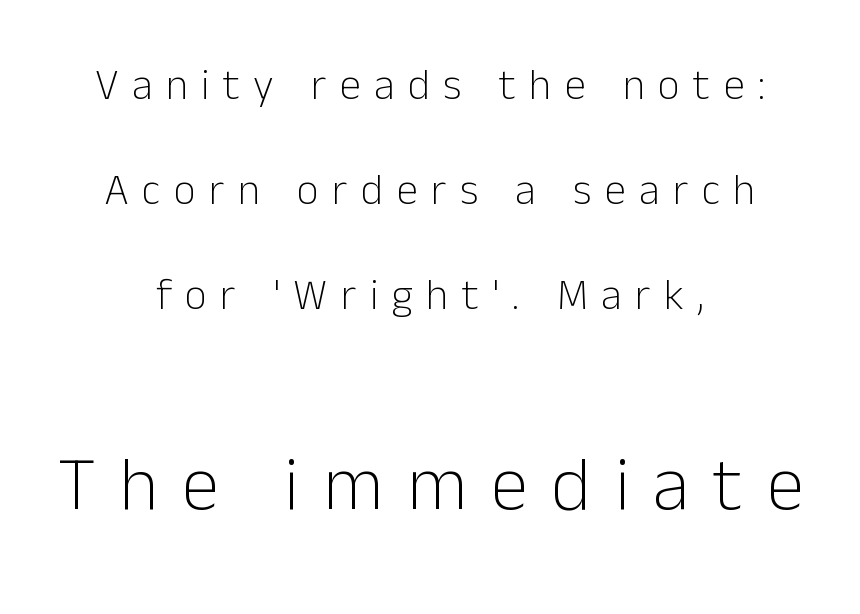
The second block has been scaled up relative to the first. The paragraph has two soft edges and a firm central axis. No extra ink here — the face is not bold. A sans-serif font was chosen for this passage.
